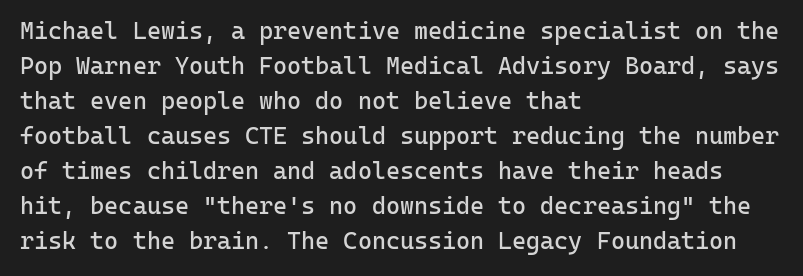
Q: Is the text bold? A: No.
Q: Is the text italic (slanted)? A: No, it is upright.
Q: Is the text underlined? A: No.
Q: How is the paragraph aligned? A: Left-aligned.
Q: Is the spacing between letters normal or unusually wide? A: Normal.
Q: Is the spacing between lines tight, normal or loose? A: Normal.
